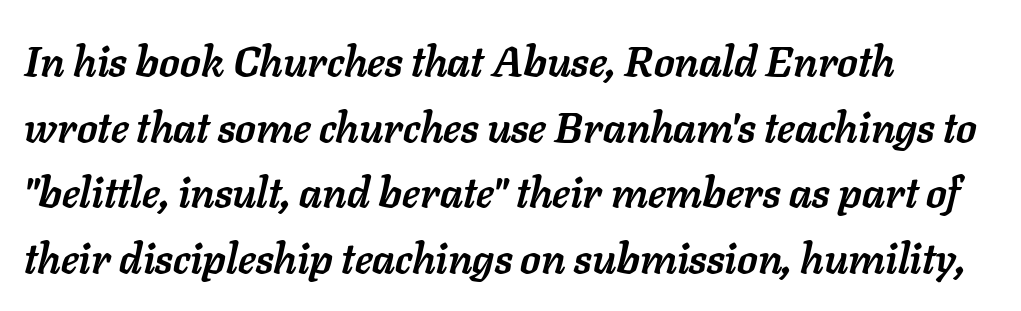
Q: Is the text bold? A: Yes.
Q: Is the text italic (slanted)? A: Yes, it leans right by about 11 degrees.
Q: Is the text underlined? A: No.
Q: How is the paragraph aligned? A: Left-aligned.
Q: Is the spacing between letters normal or unusually wide? A: Normal.
Q: Is the spacing between lines tight, normal or loose? A: Normal.
Q: Width (condensed, normal, or wide)? A: Normal.
Q: Stroke contrast? A: Low.
Q: x-height? A: Medium.
Q: Monospaced? A: No.
